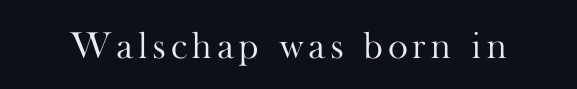
The image shows 38 px light serif type, upright; set not underlined; high stroke contrast and a small x-height.
